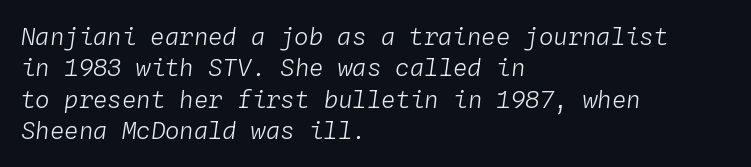
{"italic": "yes", "lean": "right", "slant_degrees": 4, "bold": "no", "underline": "no", "align": "left", "line_spacing": "normal", "line_spacing_ratio": 1.31, "letter_spacing": "normal", "letter_spacing_em": 0.0, "glyph_px": 24}
